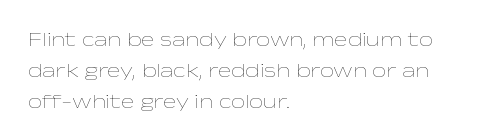
The face looks like a standard text weight, possibly lighter. The type is set solid horizontally, with unmodified tracking. The lettering stays uniformly vertical, giving the passage a roman look. Leading: standard. Casual observation: everything's shoved over to the left.
